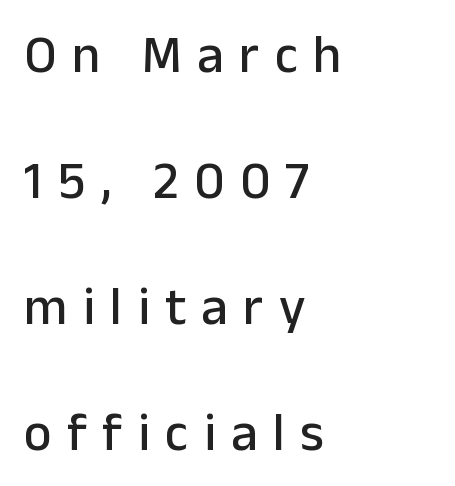
The image shows 53 px sans-serif type, upright; set left-aligned, loose line spacing (2.38x), unusually wide letter spacing (+0.29 em), not underlined; low stroke contrast and a medium x-height.
